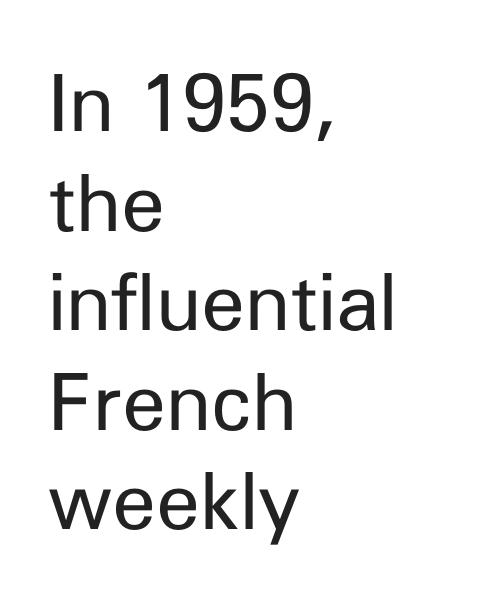
The rendering uses natural spacing where letterforms have individual widths. The text was rendered using a sans face with plain stroke endings. What's the leading like? Ordinary, nothing unusual. No chunkiness to these letters — they're not bold. This sample is left-justified, so line endings fall wherever the words run out. The type is set solid horizontally, with unmodified tracking.
